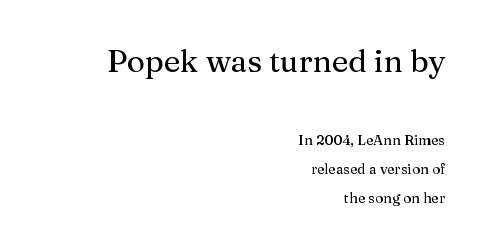
Q: Is the text italic (slanted)? A: No, it is upright.
Q: Is the typeface a serif or a sans-serif typeface? A: Serif.
Q: Is the text underlined? A: No.
Q: How is the paragraph aligned? A: Right-aligned.
Q: Is the spacing between letters normal or unusually wide? A: Normal.
Q: Is the spacing between lines tight, normal or loose? A: Loose.
Q: Which block of text is set in a larger size, the first (top) or the second (bottom)? A: The first (top) one.
Q: Width (condensed, normal, or wide)? A: Normal.
Q: Stroke contrast? A: Medium.
Q: x-height? A: Medium.
Q: Monospaced? A: No.
